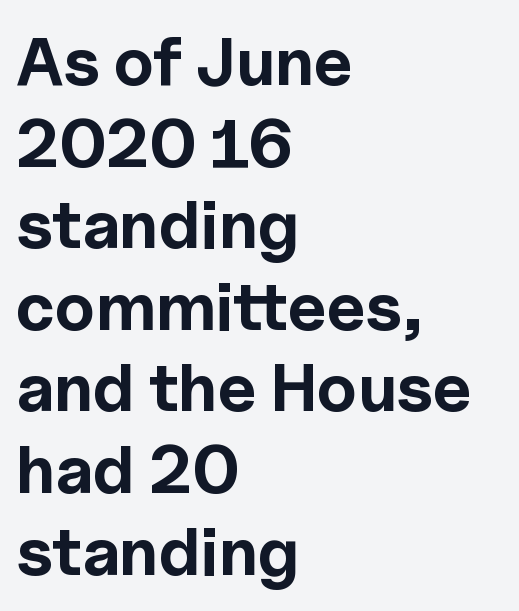
This sample uses an upright cut, with every glyph sitting square on the baseline. This rendering leaves character spacing at its baseline value. Summary of weight: heavy, a full bold. Grotesque or geometric, the face here clearly has no serifs. Check the space under the baseline: it is left empty.
